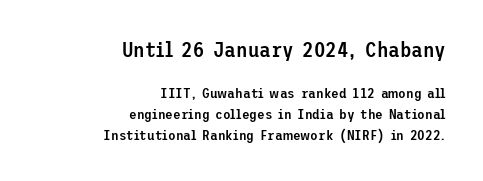
The ragged edge is on the left, which tells us the setting is flush right. The strip under each line holds only bare page. The more generous point size was reserved for the upper chunk. The space between consecutive lines is moderate. Default kerning and tracking; the words read as compact shapes. These lines were composed using upright roman letters.
